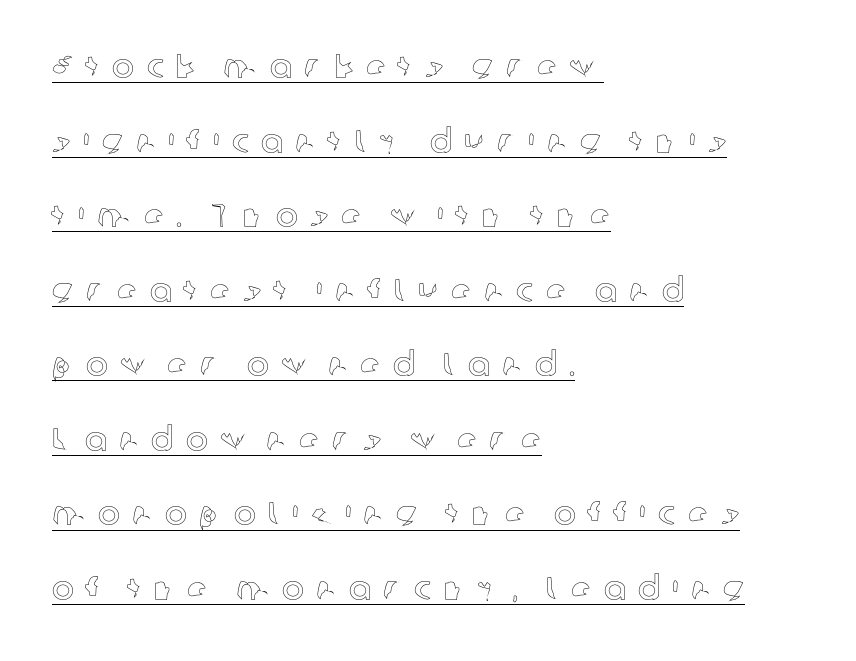
The image shows 33 px text type, upright; set left-aligned, loose line spacing (2.26x), unusually wide letter spacing (+0.37 em), underlined; a medium x-height.
